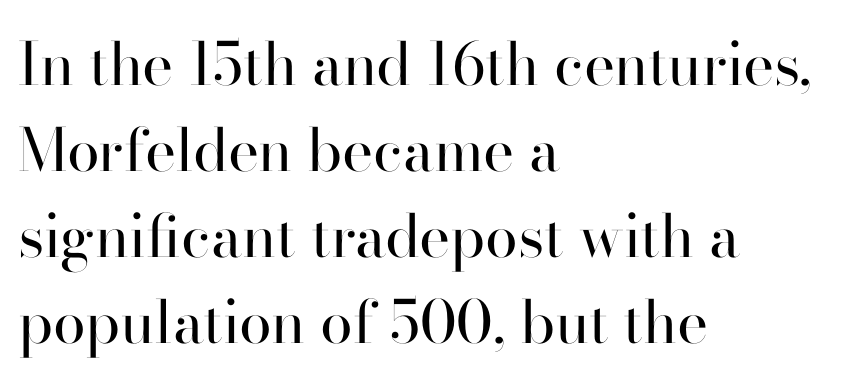
Q: Is the text bold? A: No.
Q: Is the text italic (slanted)? A: No, it is upright.
Q: Is the typeface a serif or a sans-serif typeface? A: Serif.
Q: Is the text underlined? A: No.
Q: How is the paragraph aligned? A: Left-aligned.
Q: Is the spacing between letters normal or unusually wide? A: Normal.
Q: Is the spacing between lines tight, normal or loose? A: Normal.
Q: Width (condensed, normal, or wide)? A: Normal.
Q: Stroke contrast? A: High.
Q: x-height? A: Small.
Q: Monospaced? A: No.
